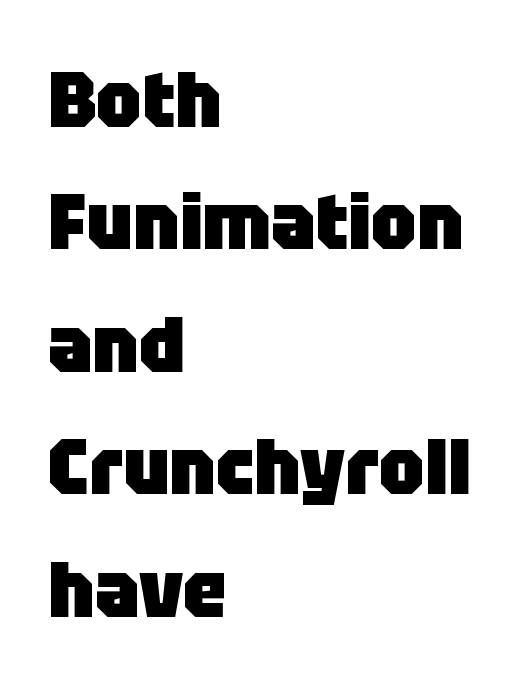
{"serif": "no", "italic": "no", "bold": "yes", "weight": "heavy", "width": "normal", "stroke_contrast": "low", "x_height": "large", "monospaced": "no", "underline": "no", "align": "left", "line_spacing": "normal", "line_spacing_ratio": 1.55, "letter_spacing": "normal", "letter_spacing_em": 0.0, "glyph_px": 79}
